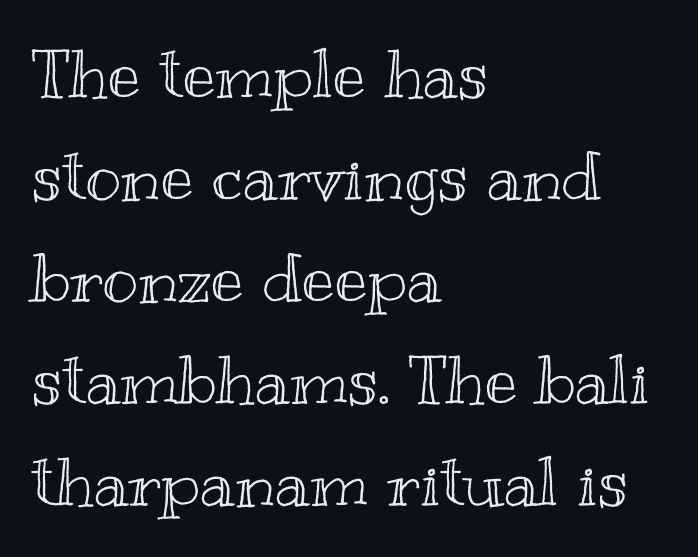
The image shows 68 px wide type, upright; set left-aligned, normal line spacing (1.5x), normal letter spacing, not underlined; a small x-height.
